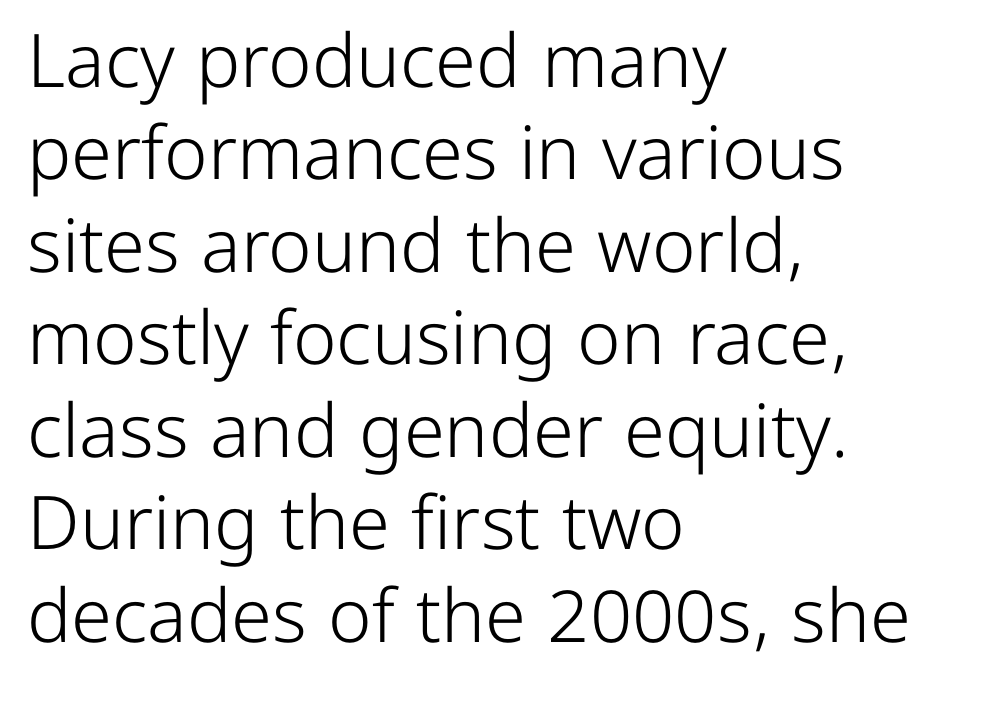
{"serif": "no", "italic": "no", "bold": "no", "weight": "light", "width": "normal", "stroke_contrast": "low", "x_height": "medium", "monospaced": "no", "underline": "no", "align": "left", "line_spacing": "normal", "line_spacing_ratio": 1.25, "letter_spacing": "normal", "letter_spacing_em": 0.0, "glyph_px": 74}
